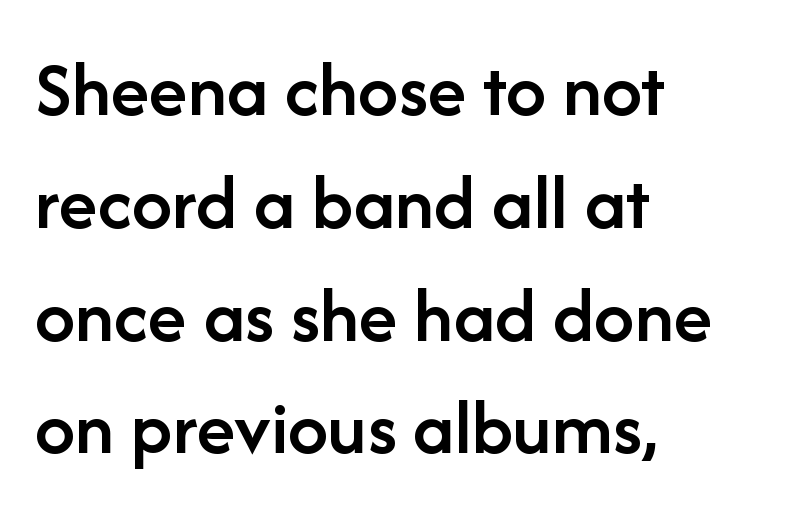
Q: Is the text bold? A: Semi-bold.
Q: Is the text italic (slanted)? A: No, it is upright.
Q: Is the typeface a serif or a sans-serif typeface? A: Sans-serif.
Q: Is the text underlined? A: No.
Q: How is the paragraph aligned? A: Left-aligned.
Q: Is the spacing between letters normal or unusually wide? A: Normal.
Q: Is the spacing between lines tight, normal or loose? A: Normal.
Q: Width (condensed, normal, or wide)? A: Normal.
Q: Stroke contrast? A: Low.
Q: x-height? A: Medium.
Q: Monospaced? A: No.
